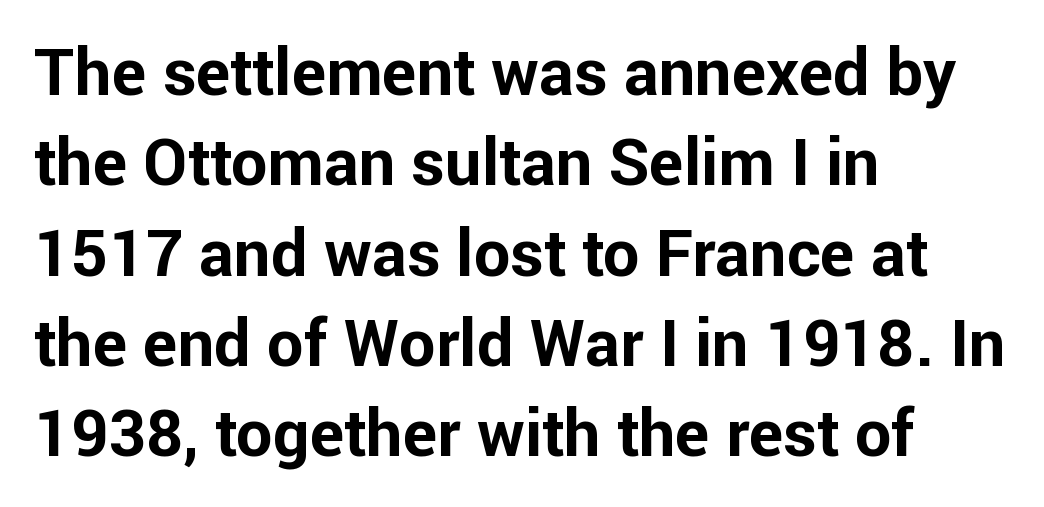
Typesetter's note: full bold, strokes at maximum text heaviness. The typeface chosen for these lines omits serifs. Descender tails drop into unmarked territory. Characters follow at the spacing the type designer built in.
